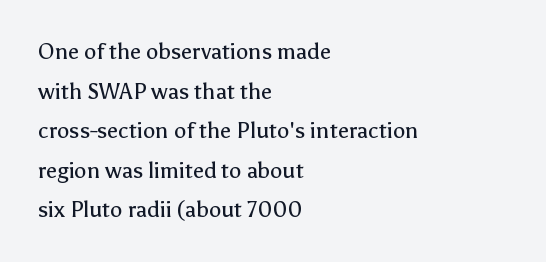
Does the lettering tilt? It doesn't — this is upright. A classic flush-left, rag-right setting is used for this passage. Standard letterfit; no display-style spreading of the glyphs. No chunkiness to these letters — they're not bold. Underlining? Definitely not there.
